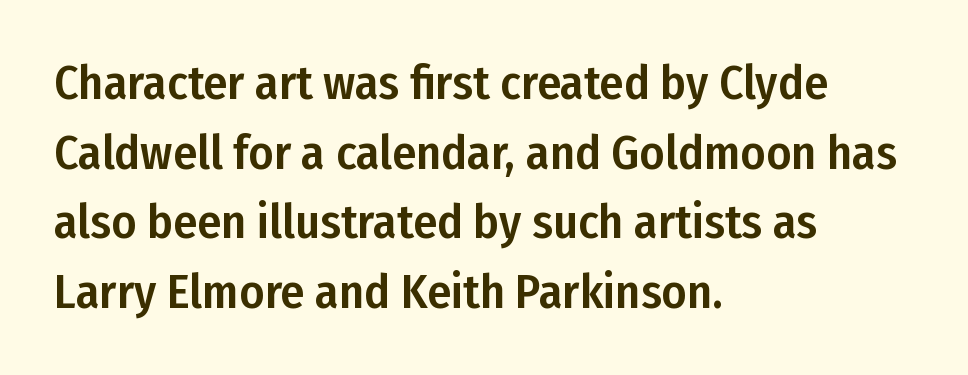
{"serif": "no", "italic": "no", "width": "condensed", "stroke_contrast": "low", "x_height": "medium", "monospaced": "no", "underline": "no", "align": "left", "line_spacing": "normal", "line_spacing_ratio": 1.45, "letter_spacing": "normal", "letter_spacing_em": 0.0, "glyph_px": 48}
